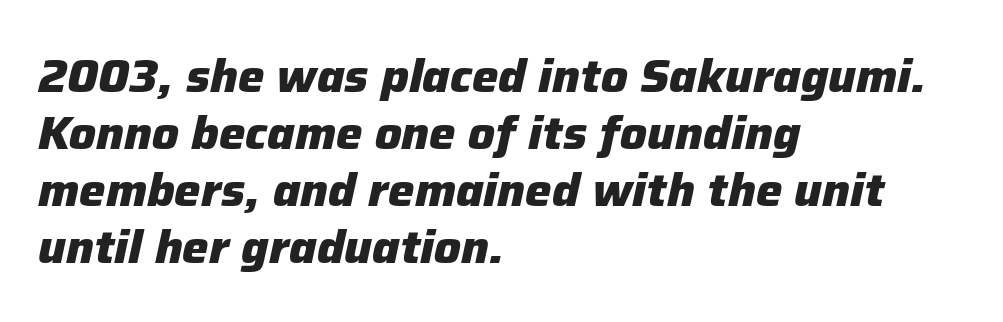
{"italic": "yes", "lean": "right", "slant_degrees": 12, "bold": "yes", "weight": "heavy", "width": "normal", "stroke_contrast": "low", "x_height": "medium", "monospaced": "no", "underline": "no", "align": "left", "line_spacing_ratio": 1.21, "letter_spacing": "normal", "letter_spacing_em": 0.0, "glyph_px": 47}
